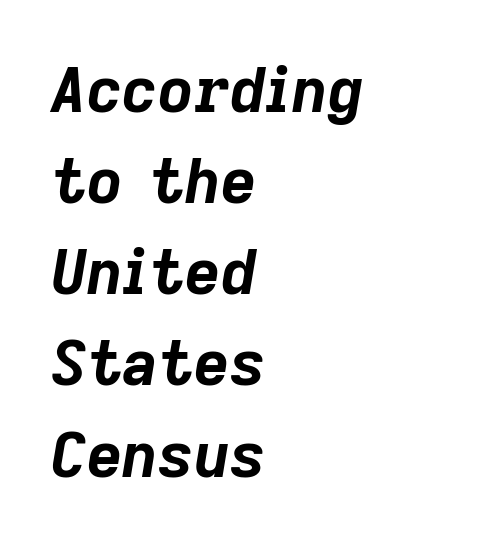
{"italic": "yes", "lean": "right", "slant_degrees": 9, "bold": "yes", "weight": "bold", "width": "normal", "stroke_contrast": "low", "x_height": "medium", "monospaced": "no", "underline": "no", "align": "left", "line_spacing": "normal", "line_spacing_ratio": 1.47, "letter_spacing": "normal", "letter_spacing_em": 0.0, "glyph_px": 62}
